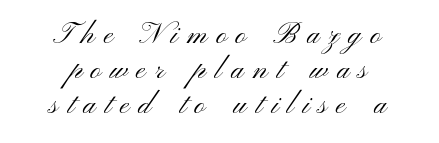
{"serif": "no", "bold": "no", "weight": "light", "width": "wide", "stroke_contrast": "medium", "x_height": "small", "monospaced": "no", "underline": "no", "align": "center", "line_spacing_ratio": 1.21, "letter_spacing": "wide", "letter_spacing_em": 0.32, "glyph_px": 29}
